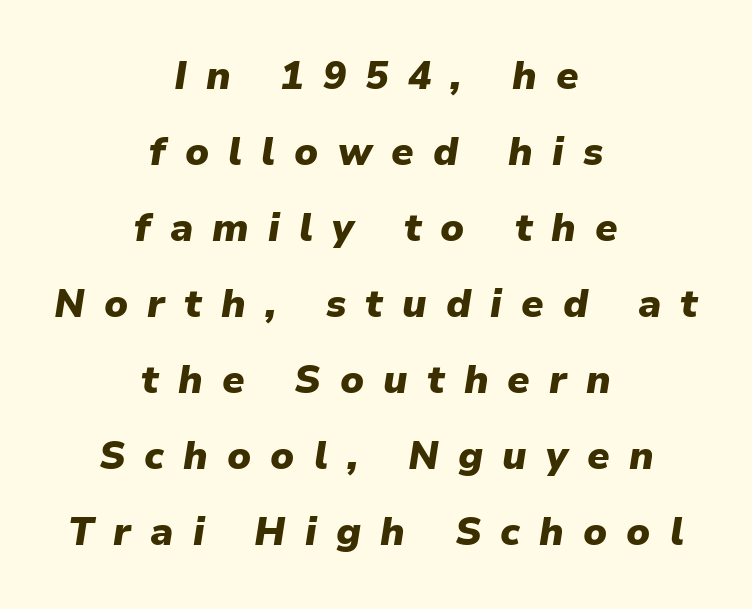
Q: Is the text bold? A: Yes.
Q: Is the text italic (slanted)? A: Yes, it leans right by about 9 degrees.
Q: Is the text underlined? A: No.
Q: How is the paragraph aligned? A: Centered.
Q: Is the spacing between letters normal or unusually wide? A: Unusually wide.
Q: Is the spacing between lines tight, normal or loose? A: Loose.
Q: Width (condensed, normal, or wide)? A: Normal.
Q: Stroke contrast? A: Low.
Q: x-height? A: Medium.
Q: Monospaced? A: No.
